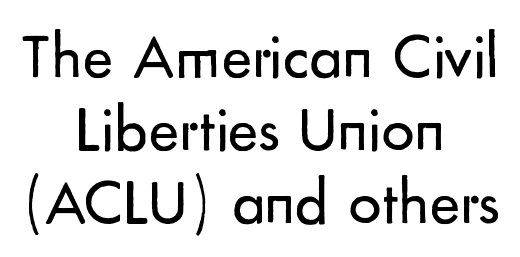
The lines in this sample share a center point and differ in where they start and stop. Reading down the column, the eye jumps only a short way to each next line. To sum up the face: it is a sans, with no serifs. Style check: upright. The strokes carry an ordinary text weight at most. The face used here is rendered with its standard letterfit.
